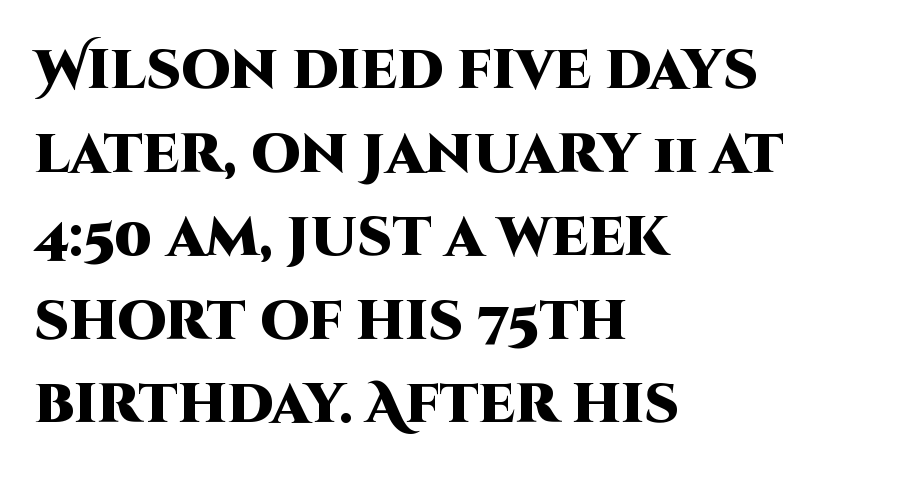
The image shows 55 px heavy sans-serif type, upright; set left-aligned, normal line spacing (1.52x), normal letter spacing, not underlined; high stroke contrast and a large x-height.
